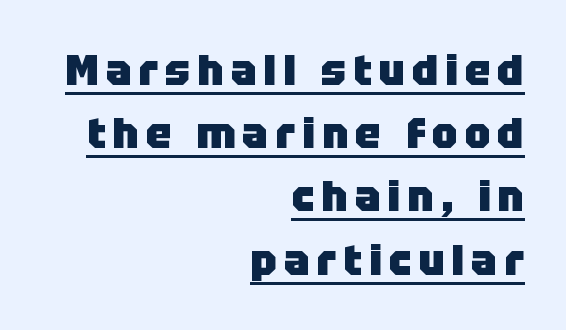
{"serif": "no", "italic": "no", "bold": "yes", "weight": "heavy", "width": "normal", "stroke_contrast": "low", "x_height": "large", "monospaced": "no", "underline": "yes", "align": "right", "line_spacing": "normal", "line_spacing_ratio": 1.47, "glyph_px": 43}
